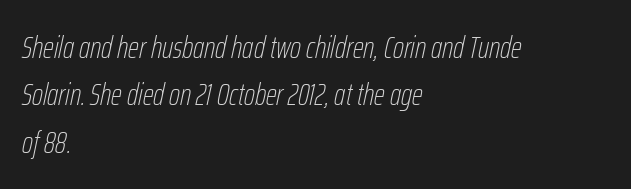
Q: Is the text bold? A: No.
Q: Is the text italic (slanted)? A: Yes, it leans right by about 12 degrees.
Q: Is the text underlined? A: No.
Q: How is the paragraph aligned? A: Left-aligned.
Q: Is the spacing between letters normal or unusually wide? A: Normal.
Q: Is the spacing between lines tight, normal or loose? A: Normal.
Q: Width (condensed, normal, or wide)? A: Condensed.
Q: Stroke contrast? A: Low.
Q: x-height? A: Medium.
Q: Monospaced? A: No.
